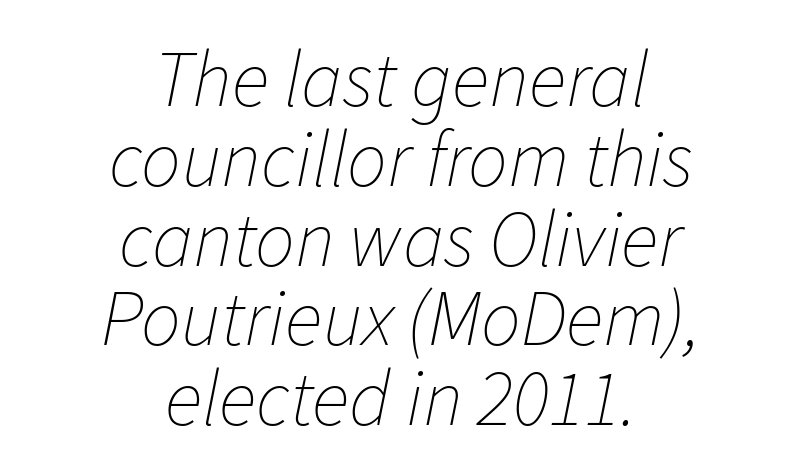
Observe the lean: these are italic letterforms. The whitespace from short lines is split evenly between both sides. The typesetting does not lean heavy: it is not bold. Each row of text sits above clean, open space. Between one letter and the next there's only the usual sliver of space.
